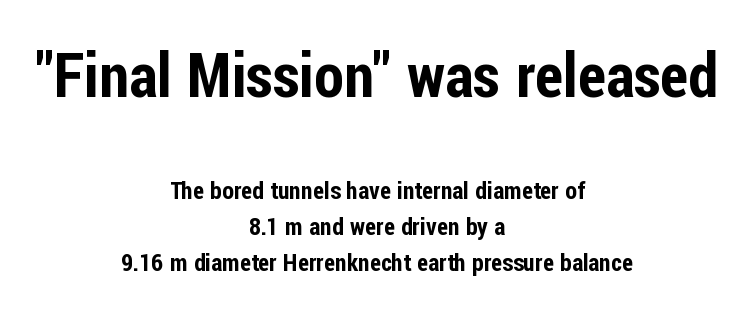
{"serif": "no", "italic": "no", "width": "condensed", "stroke_contrast": "low", "x_height": "medium", "monospaced": "no", "underline": "no", "align": "center", "line_spacing": "normal", "line_spacing_ratio": 1.52, "letter_spacing": "normal", "letter_spacing_em": 0.0, "larger_block": "first", "size_ratio": 2.54, "glyph_px": 61}
